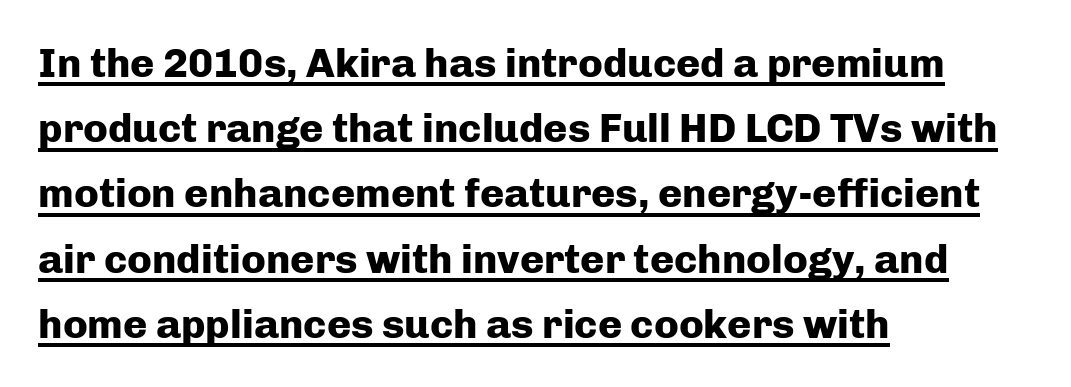
Leftover space on each line is placed entirely after the last word. Does a line run under the words? Yes, clearly. There is no visible air inserted between adjacent glyphs. Every letter is thick-stroked: bold, no question. You can tell it's not italic because the verticals are truly vertical. This sample has the flowing, uneven cadence of proportional lettering.
